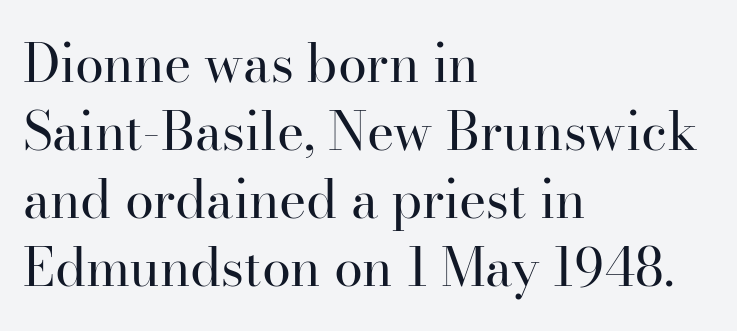
The image shows 52 px regular-weight serif type, upright; set left-aligned, normal line spacing (1.31x), normal letter spacing, not underlined; high stroke contrast and a small x-height.
